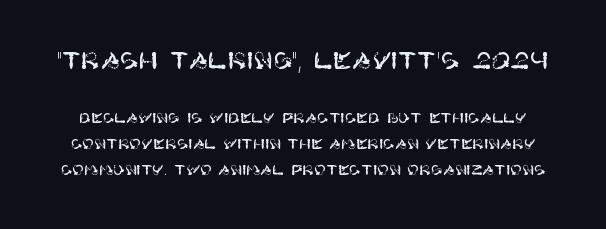
Q: Is the text italic (slanted)? A: No, it is upright.
Q: Is the text underlined? A: No.
Q: Is the spacing between letters normal or unusually wide? A: Normal.
Q: Which block of text is set in a larger size, the first (top) or the second (bottom)? A: The first (top) one.
